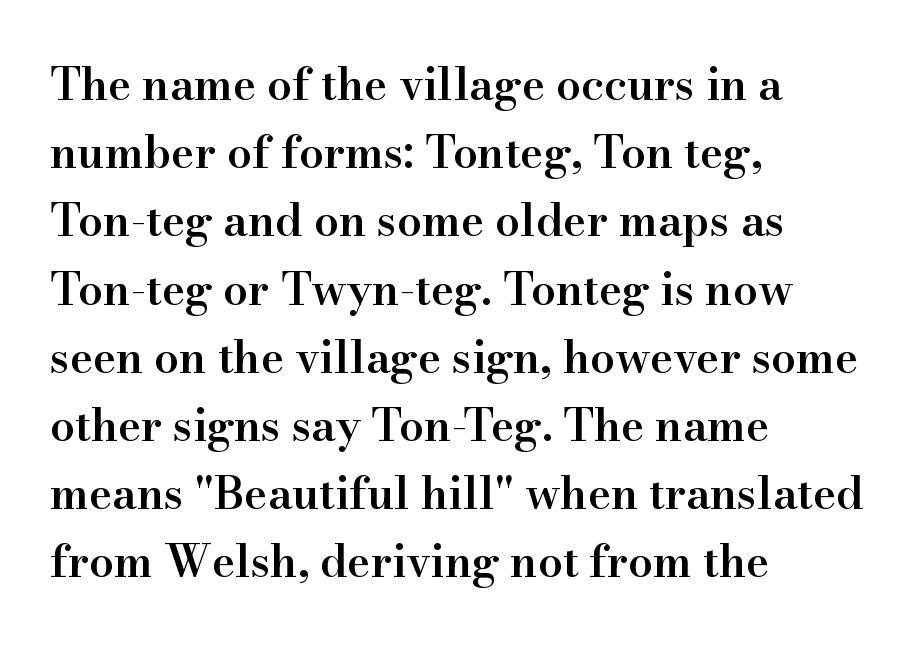
Firm but not heavy-handed strokes: this text is semibold. Successive baselines arrive at the customary interval. Is this a fixed-width face? No — the glyphs have proportional, varying widths. Every row of glyphs begins at an identical x-position on the left. This rendering employs a face with finishing strokes, i.e., a serif. Clear beneath every line of the passage.
